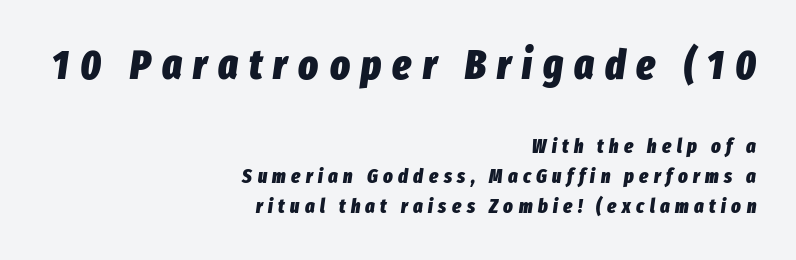
{"italic": "yes", "lean": "right", "slant_degrees": 8, "bold": "yes", "weight": "heavy", "width": "condensed", "stroke_contrast": "low", "x_height": "medium", "monospaced": "no", "underline": "no", "align": "right", "line_spacing": "normal", "line_spacing_ratio": 1.5, "letter_spacing": "wide", "letter_spacing_em": 0.27, "larger_block": "first", "size_ratio": 2.05, "glyph_px": 41}
